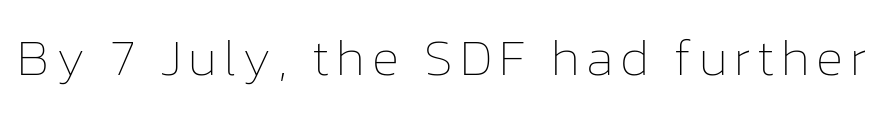
Q: Is the text bold? A: No.
Q: Is the text italic (slanted)? A: No, it is upright.
Q: Is the text underlined? A: No.
Q: Width (condensed, normal, or wide)? A: Normal.
Q: Stroke contrast? A: Low.
Q: x-height? A: Medium.
Q: Monospaced? A: No.
